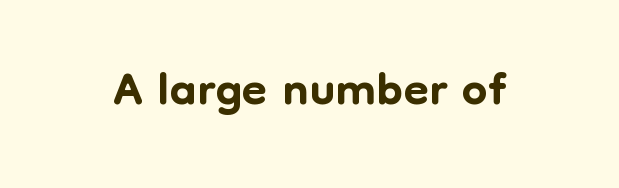
The image shows 73 px sans-serif type, upright; set normal letter spacing, not underlined; low stroke contrast and a medium x-height.
